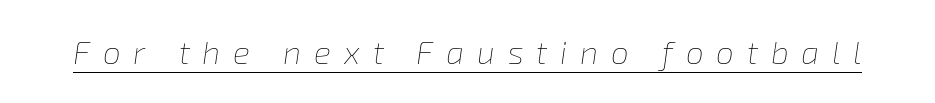
Q: Is the text bold? A: No.
Q: Is the text italic (slanted)? A: Yes, it leans right by about 8 degrees.
Q: Is the text underlined? A: Yes.
Q: Is the spacing between letters normal or unusually wide? A: Unusually wide.
Q: Width (condensed, normal, or wide)? A: Normal.
Q: Stroke contrast? A: Low.
Q: x-height? A: Medium.
Q: Monospaced? A: No.
